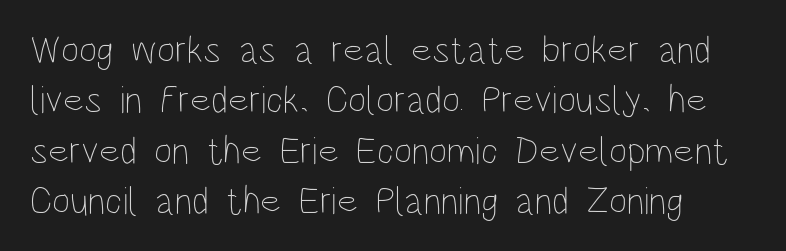
Q: Is the text bold? A: No.
Q: Is the text italic (slanted)? A: No, it is upright.
Q: Is the text underlined? A: No.
Q: Is the spacing between letters normal or unusually wide? A: Normal.
Q: Is the spacing between lines tight, normal or loose? A: Normal.
Q: Width (condensed, normal, or wide)? A: Condensed.
Q: Stroke contrast? A: Low.
Q: x-height? A: Large.
Q: Monospaced? A: No.
